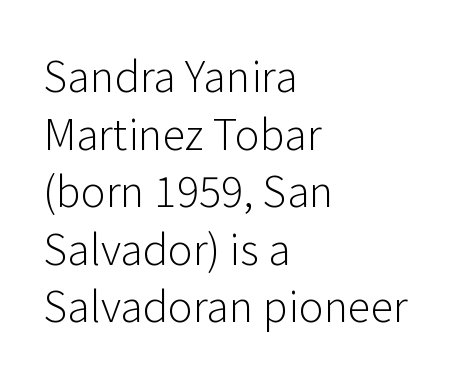
Q: Is the text bold? A: No.
Q: Is the text italic (slanted)? A: No, it is upright.
Q: Is the typeface a serif or a sans-serif typeface? A: Sans-serif.
Q: Is the text underlined? A: No.
Q: How is the paragraph aligned? A: Left-aligned.
Q: Is the spacing between letters normal or unusually wide? A: Normal.
Q: Is the spacing between lines tight, normal or loose? A: Normal.
Q: Width (condensed, normal, or wide)? A: Normal.
Q: Stroke contrast? A: Low.
Q: x-height? A: Medium.
Q: Monospaced? A: No.
